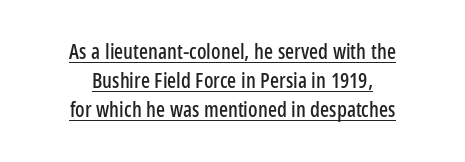
The image shows 21 px text type, upright; set centered, normal line spacing (1.38x), normal letter spacing, underlined.
